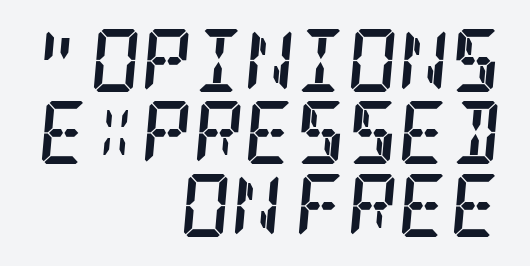
Q: Is the text bold? A: Yes.
Q: Is the text italic (slanted)? A: Yes, it leans right by about 5 degrees.
Q: Is the typeface a serif or a sans-serif typeface? A: Serif.
Q: Is the text underlined? A: No.
Q: How is the paragraph aligned? A: Right-aligned.
Q: Is the spacing between letters normal or unusually wide? A: Normal.
Q: Is the spacing between lines tight, normal or loose? A: Tight.
Q: Width (condensed, normal, or wide)? A: Condensed.
Q: Stroke contrast? A: Low.
Q: x-height? A: Large.
